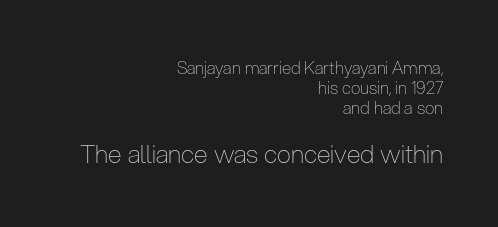
Type size steps up from the first block to the second. The typesetting does not lean heavy: it is not bold. Every character sits straight up, as roman type does. The passage shown has conventional tracking throughout.
